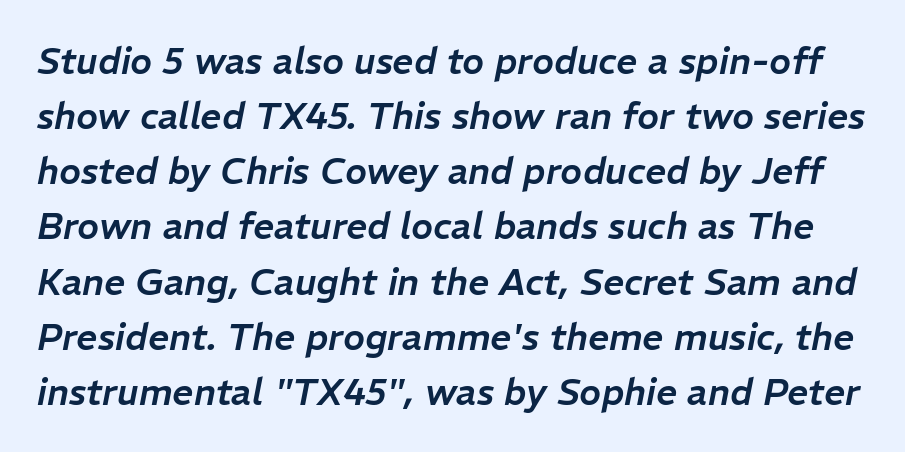
{"italic": "yes", "lean": "right", "slant_degrees": 11, "width": "normal", "stroke_contrast": "low", "x_height": "medium", "monospaced": "no", "underline": "no", "line_spacing": "normal", "line_spacing_ratio": 1.49, "letter_spacing": "normal", "letter_spacing_em": 0.0, "glyph_px": 37}
